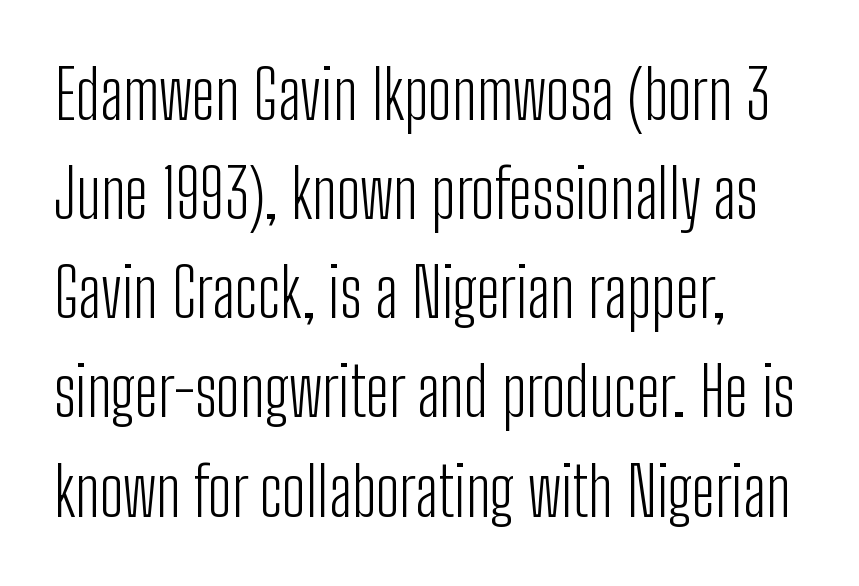
The image shows 67 px light, condensed sans-serif type, upright; set left-aligned, normal line spacing (1.48x), normal letter spacing, not underlined; low stroke contrast and a medium x-height.
